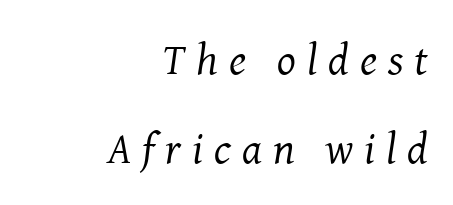
Note the varied advance widths — an 'i' is clearly narrower than an 'm'. Beneath every word, the page is bare. Is the type slanted? Yes — the strokes lean at a clear angle. The compositor pushed each line to the right boundary.
